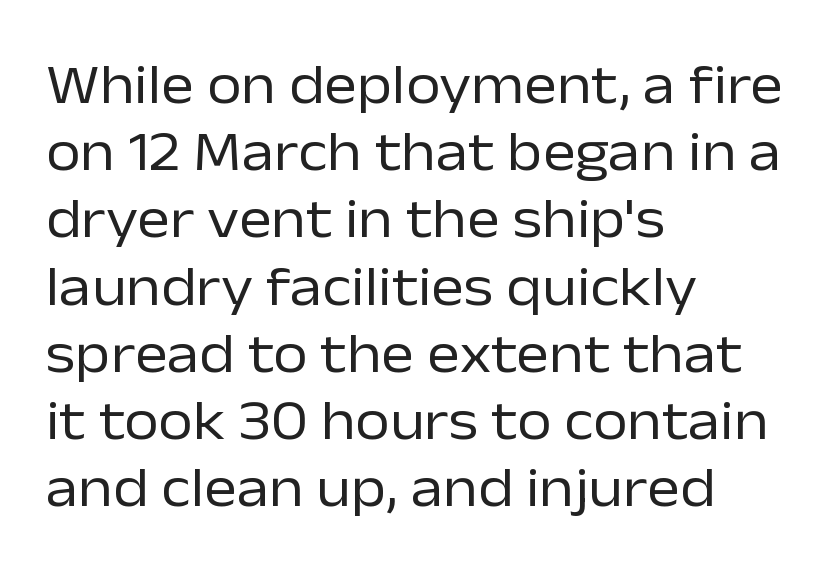
Q: Is the text bold? A: No.
Q: Is the text italic (slanted)? A: No, it is upright.
Q: Is the typeface a serif or a sans-serif typeface? A: Sans-serif.
Q: Is the text underlined? A: No.
Q: How is the paragraph aligned? A: Left-aligned.
Q: Is the spacing between letters normal or unusually wide? A: Normal.
Q: Width (condensed, normal, or wide)? A: Normal.
Q: Stroke contrast? A: Low.
Q: x-height? A: Medium.
Q: Monospaced? A: No.
